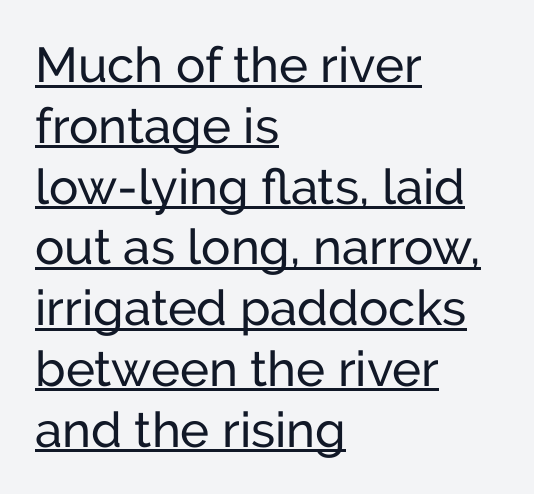
The letters advance in unequal steps, a hallmark of proportional type. The rendering anchors every line to the left-hand side. Every stem runs plumb, perpendicular to the baseline. Between one letter and the next there's only the usual sliver of space.
